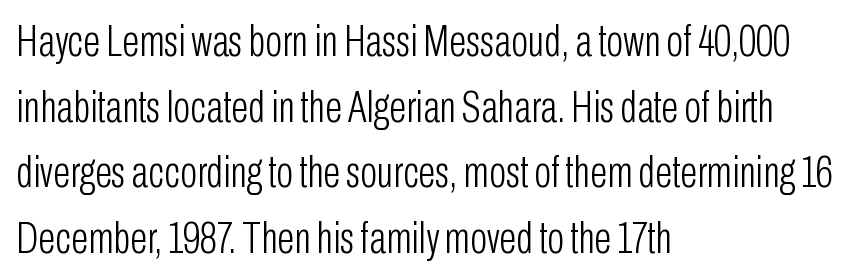
The letters stand upright; this is a roman face. You could call the tracking neutral — neither tight nor loose. The font family rendered here belongs to the sans-serif group. Descender tails drop into unmarked territory.
